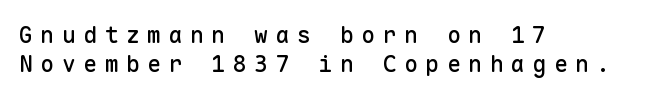
Q: Is the text italic (slanted)? A: No, it is upright.
Q: Is the text underlined? A: No.
Q: How is the paragraph aligned? A: Left-aligned.
Q: Is the spacing between letters normal or unusually wide? A: Unusually wide.
Q: Is the spacing between lines tight, normal or loose? A: Normal.
